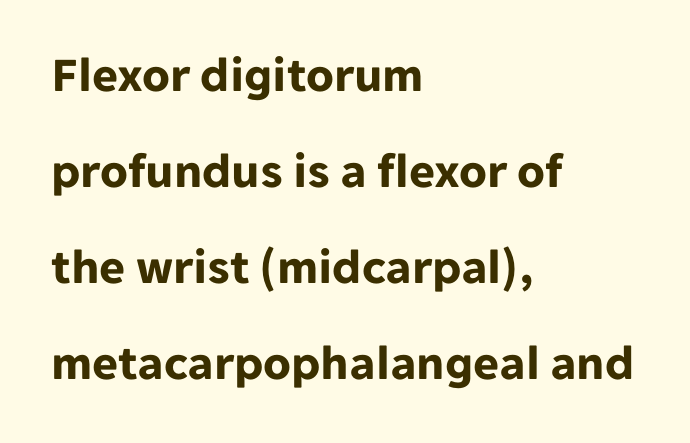
Line spacing here is loose. The rendering shows plain stroke endings on the letterforms — a sans-serif design. This is roman type, the default non-slanted kind. The letterforms sit shoulder to shoulder at normal distance. In terms of weight, the rendering is a true, heavy bold.
